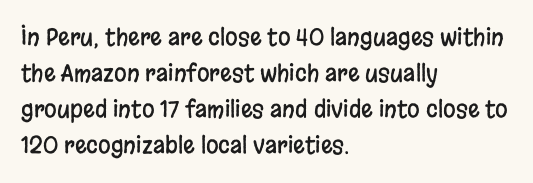
Q: Is the text italic (slanted)? A: No, it is upright.
Q: Is the text underlined? A: No.
Q: How is the paragraph aligned? A: Left-aligned.
Q: Is the spacing between letters normal or unusually wide? A: Normal.
Q: Is the spacing between lines tight, normal or loose? A: Normal.
